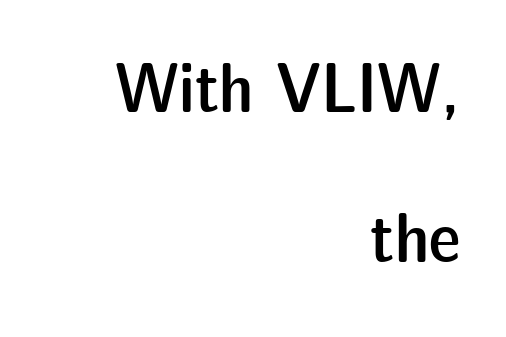
Rows of type keep a wide berth in the vertical direction. The font is running at a semibold setting, under full bold. A flush-right, rag-left setting is used for this passage. This is the regular roman posture of the typeface. Here the glyphs are tracked normally, forming tight word shapes.
